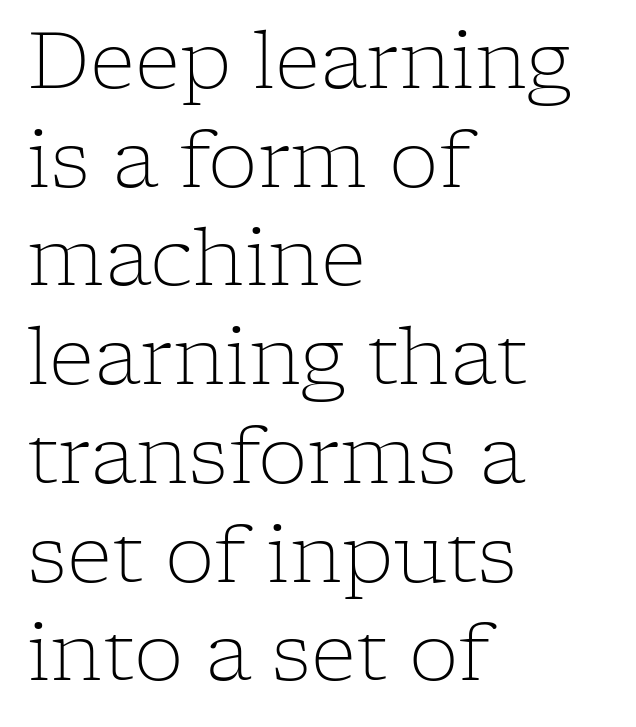
{"serif": "yes", "italic": "no", "bold": "no", "weight": "light", "width": "normal", "stroke_contrast": "low", "x_height": "medium", "monospaced": "no", "underline": "no", "align": "left", "line_spacing": "normal", "line_spacing_ratio": 1.25, "letter_spacing": "normal", "letter_spacing_em": 0.0, "glyph_px": 79}
